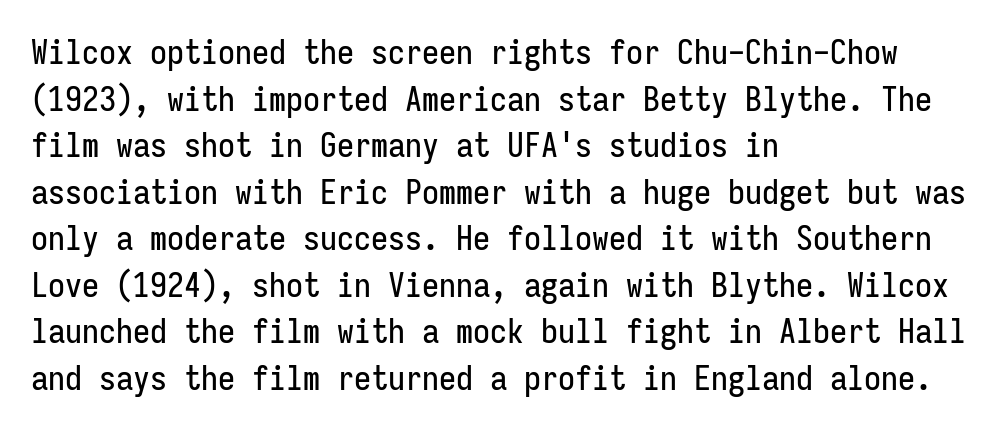
The letters stand straight up with perfectly vertical stems. Spacing between characters is what you'd get straight out of the box. Typographically, this falls in the sans-serif category. Spacing verdict: monospaced, one width for all characters. The lines are quadded left.
